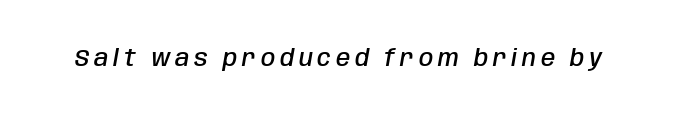
The image shows 23 px text type, italic (leaning right); set unusually wide letter spacing (+0.21 em), not underlined.
